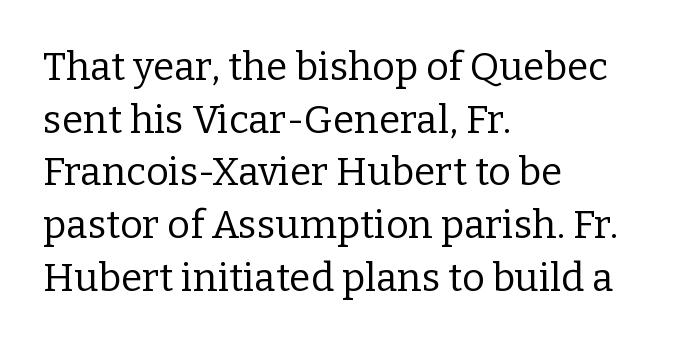
{"serif": "yes", "italic": "no", "bold": "no", "weight": "regular", "width": "normal", "stroke_contrast": "low", "x_height": "medium", "monospaced": "no", "underline": "no", "align": "left", "line_spacing": "normal", "line_spacing_ratio": 1.35, "letter_spacing": "normal", "letter_spacing_em": 0.0, "glyph_px": 39}
